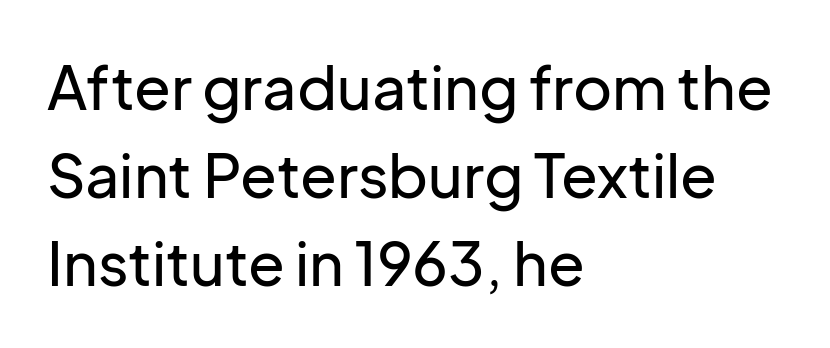
{"serif": "no", "italic": "no", "width": "normal", "stroke_contrast": "low", "x_height": "medium", "monospaced": "no", "underline": "no", "align": "left", "line_spacing": "normal", "line_spacing_ratio": 1.47, "letter_spacing": "normal", "letter_spacing_em": 0.0, "glyph_px": 60}
